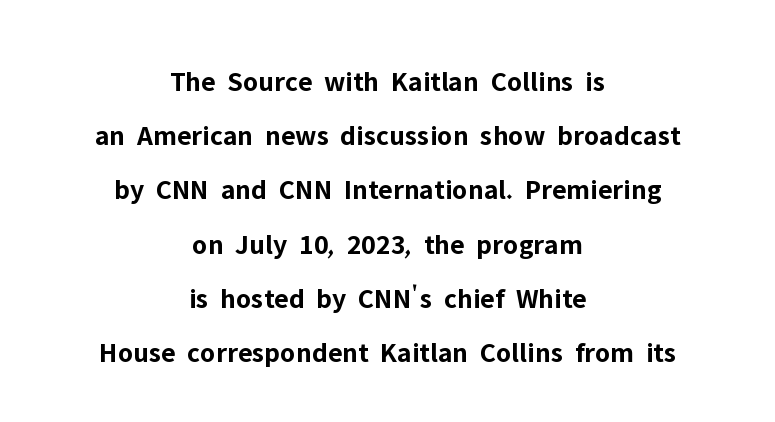
Q: Is the text bold? A: Yes.
Q: Is the text italic (slanted)? A: No, it is upright.
Q: Is the typeface a serif or a sans-serif typeface? A: Sans-serif.
Q: Is the text underlined? A: No.
Q: How is the paragraph aligned? A: Centered.
Q: Is the spacing between letters normal or unusually wide? A: Normal.
Q: Width (condensed, normal, or wide)? A: Normal.
Q: Stroke contrast? A: Low.
Q: x-height? A: Medium.
Q: Monospaced? A: No.
